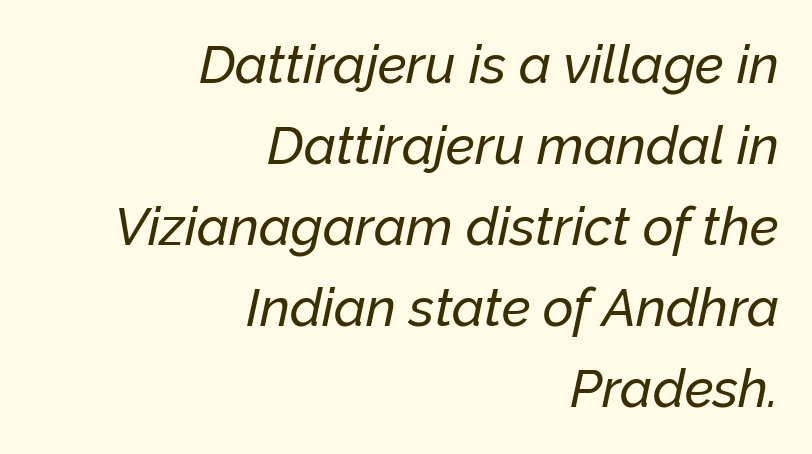
{"italic": "yes", "lean": "right", "slant_degrees": 12, "width": "normal", "stroke_contrast": "low", "x_height": "medium", "monospaced": "no", "underline": "no", "align": "right", "line_spacing": "normal", "line_spacing_ratio": 1.53, "letter_spacing": "normal", "letter_spacing_em": 0.0, "glyph_px": 53}
